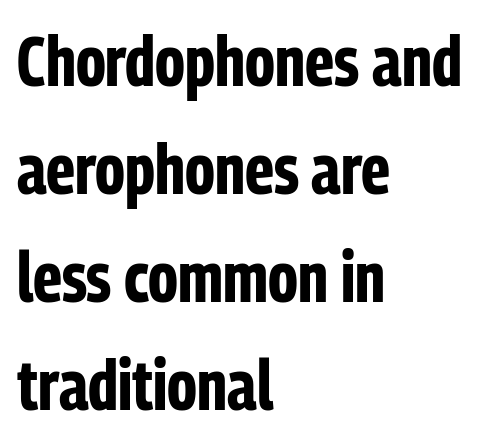
{"serif": "no", "italic": "no", "bold": "yes", "weight": "bold", "width": "condensed", "stroke_contrast": "low", "x_height": "medium", "monospaced": "no", "underline": "no", "align": "left", "line_spacing": "normal", "line_spacing_ratio": 1.52, "letter_spacing": "normal", "letter_spacing_em": 0.0, "glyph_px": 71}
